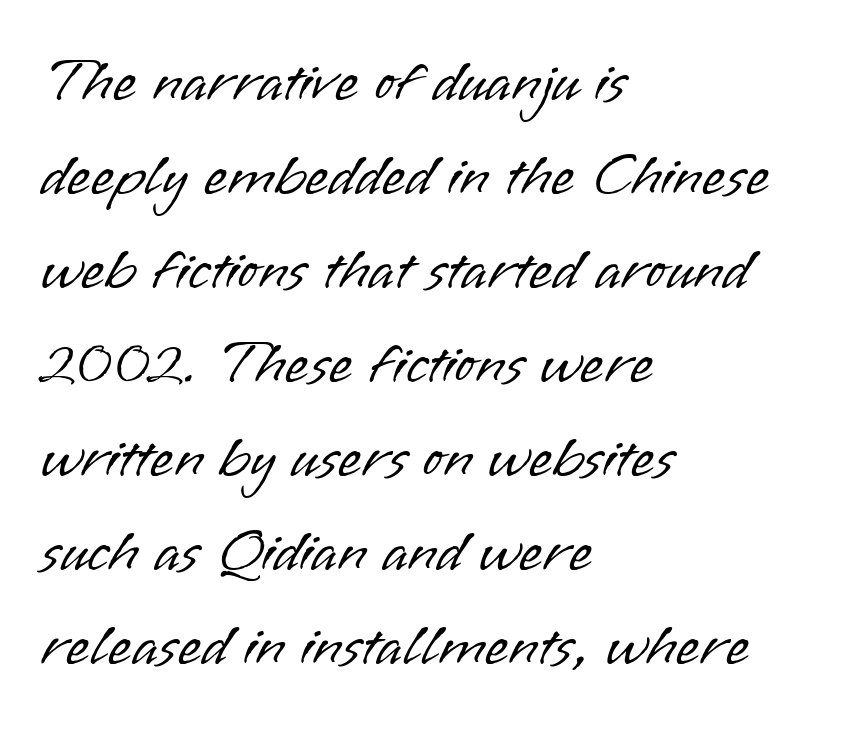
The specimen omits any rule beneath the text block's lines. These lines keep a tight, regular rhythm from letter to letter. These lines are composed in type without serifs. A light-to-regular cut is what we see here. Varying glyph widths throughout — classic text-font behaviour.
